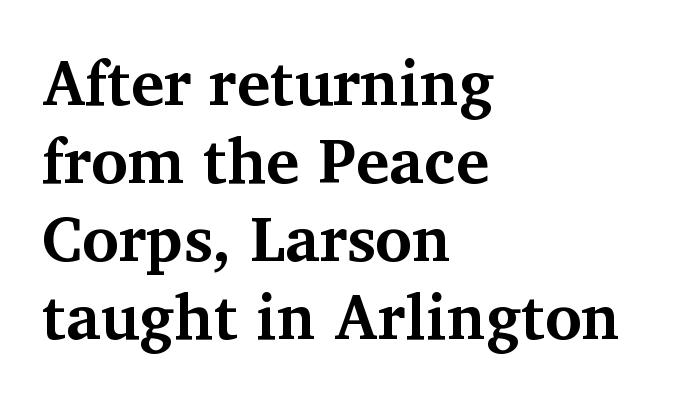
{"serif": "yes", "italic": "no", "bold": "yes", "weight": "bold", "width": "normal", "stroke_contrast": "medium", "x_height": "medium", "monospaced": "no", "underline": "no", "align": "left", "line_spacing_ratio": 1.24, "letter_spacing": "normal", "letter_spacing_em": 0.0, "glyph_px": 63}
